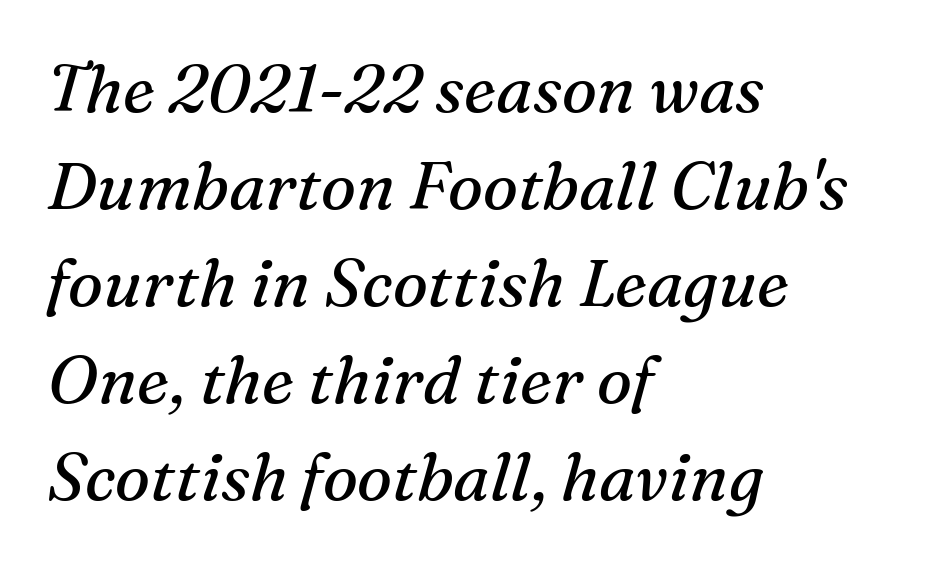
Q: Is the text bold? A: No.
Q: Is the text italic (slanted)? A: Yes, it leans right by about 16 degrees.
Q: Is the typeface a serif or a sans-serif typeface? A: Serif.
Q: Is the text underlined? A: No.
Q: How is the paragraph aligned? A: Left-aligned.
Q: Is the spacing between letters normal or unusually wide? A: Normal.
Q: Is the spacing between lines tight, normal or loose? A: Normal.
Q: Width (condensed, normal, or wide)? A: Normal.
Q: Stroke contrast? A: Medium.
Q: x-height? A: Medium.
Q: Monospaced? A: No.
